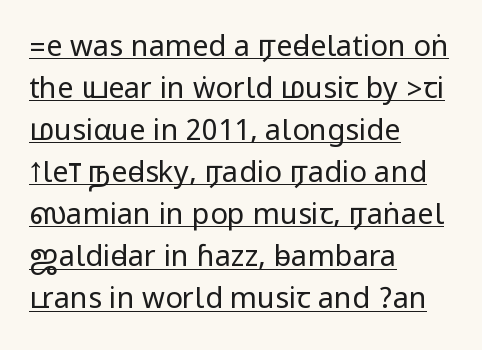
Q: Is the text bold? A: No.
Q: Is the text italic (slanted)? A: No, it is upright.
Q: Is the typeface a serif or a sans-serif typeface? A: Sans-serif.
Q: Is the text underlined? A: Yes.
Q: How is the paragraph aligned? A: Left-aligned.
Q: Is the spacing between letters normal or unusually wide? A: Normal.
Q: Is the spacing between lines tight, normal or loose? A: Normal.
Q: Width (condensed, normal, or wide)? A: Condensed.
Q: Stroke contrast? A: Low.
